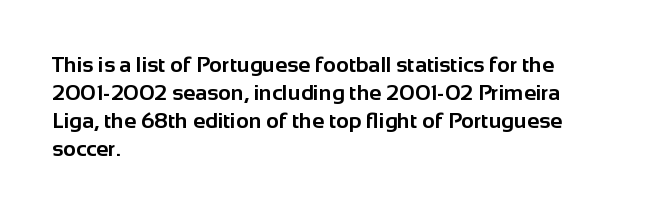
{"italic": "no", "bold": "yes", "underline": "no", "align": "left", "line_spacing": "normal", "line_spacing_ratio": 1.27, "letter_spacing": "normal", "letter_spacing_em": 0.0, "glyph_px": 22}
